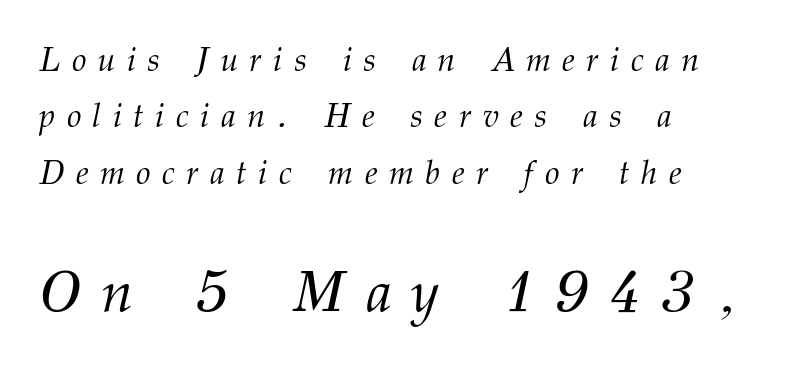
The image shows 58 px light serif type, italic (leaning right); set left-aligned, line spacing 1.71x, unusually wide letter spacing (+0.35 em), not underlined; the second (bottom) block is 1.76x larger; medium stroke contrast and a medium x-height.
